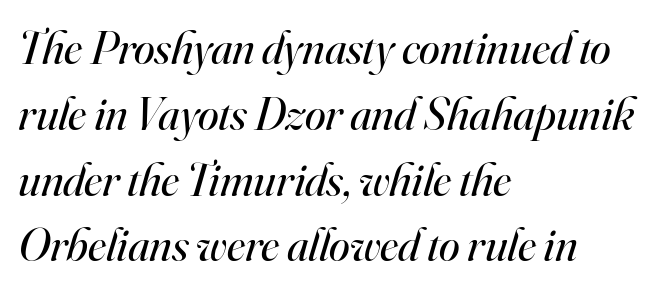
Small tapered or slab feet sit at the stroke ends, so this counts as serif. The designer left line spacing at the default. Characters follow at the spacing the type designer built in. The strokes carry an ordinary text weight at most. Emphasis-style slanted type is in use.
